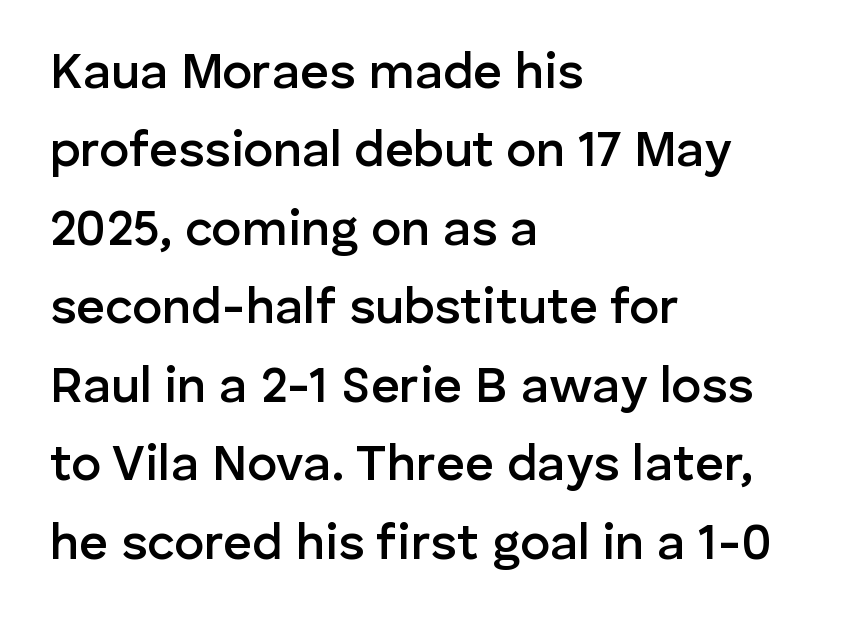
{"serif": "no", "italic": "no", "bold": "semi", "weight": "semibold", "width": "normal", "stroke_contrast": "low", "x_height": "medium", "monospaced": "no", "underline": "no", "align": "left", "line_spacing": "normal", "line_spacing_ratio": 1.57, "letter_spacing": "normal", "letter_spacing_em": 0.0, "glyph_px": 50}
